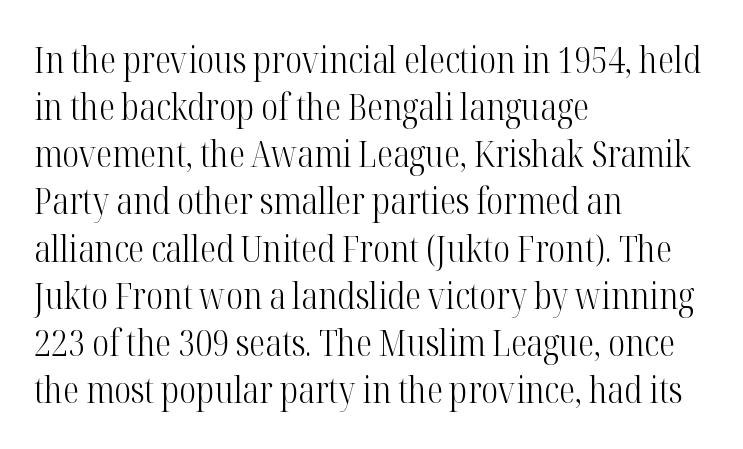
Q: Is the text bold? A: No.
Q: Is the text italic (slanted)? A: No, it is upright.
Q: Is the typeface a serif or a sans-serif typeface? A: Serif.
Q: Is the text underlined? A: No.
Q: How is the paragraph aligned? A: Left-aligned.
Q: Is the spacing between letters normal or unusually wide? A: Normal.
Q: Is the spacing between lines tight, normal or loose? A: Normal.
Q: Width (condensed, normal, or wide)? A: Condensed.
Q: Stroke contrast? A: High.
Q: x-height? A: Medium.
Q: Monospaced? A: No.
